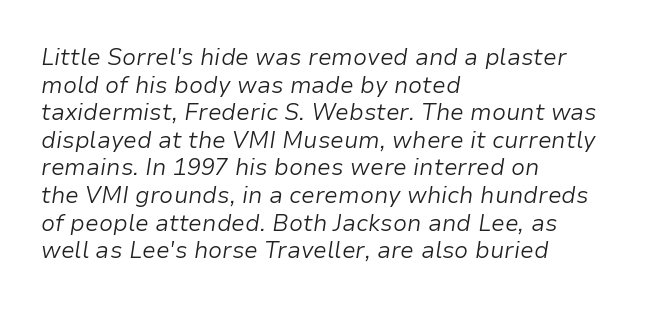
The image shows 23 px text type, italic (leaning right); set left-aligned, line spacing 1.2x, normal letter spacing, not underlined.
